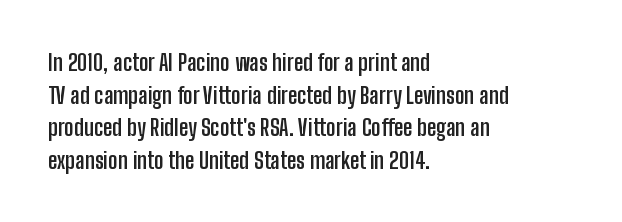
{"italic": "no", "bold": "yes", "underline": "no", "align": "left", "line_spacing": "normal", "line_spacing_ratio": 1.42, "letter_spacing": "normal", "letter_spacing_em": 0.0, "glyph_px": 23}
